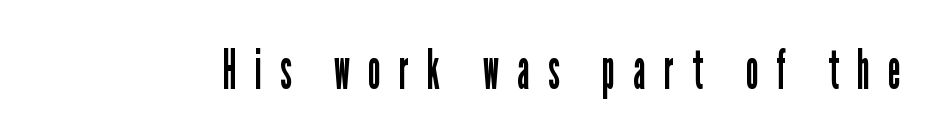
The rendering shows plain stroke endings on the letterforms — a sans-serif design. Each letter keeps its own natural width here, so spacing adapts to shape. No heavy texture on the line: the type isn't bold. The line texture is sparse and dotted thanks to wide tracking. The zone under the glyphs is completely vacant. Upright lettering throughout.
